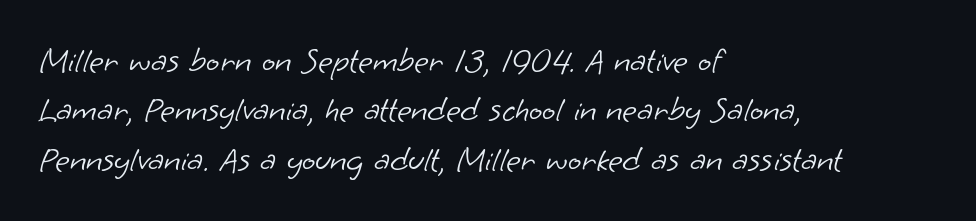
Normally led — the rows are evenly, conventionally spaced. The gaps between neighbouring characters are ordinary and unremarkable. Check the space under the baseline: it is left empty. Classification — sans serif. The face used here is proportionally spaced, like ordinary book or web type.
